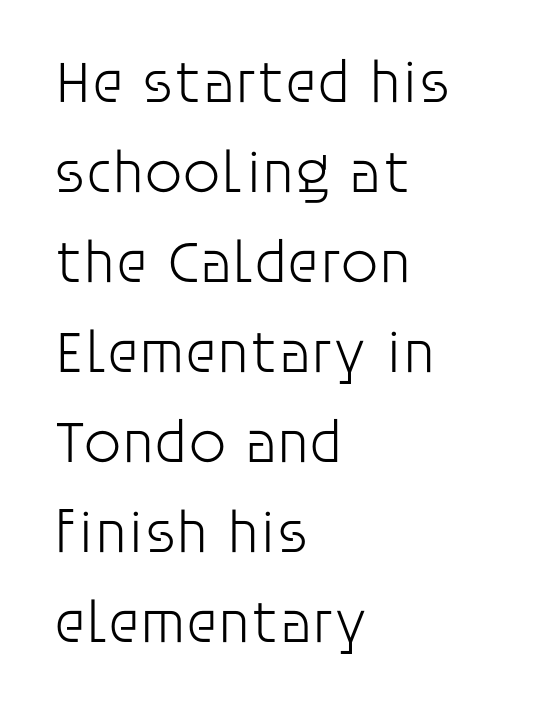
Q: Is the text bold? A: No.
Q: Is the text italic (slanted)? A: No, it is upright.
Q: Is the typeface a serif or a sans-serif typeface? A: Sans-serif.
Q: Is the text underlined? A: No.
Q: How is the paragraph aligned? A: Left-aligned.
Q: Is the spacing between letters normal or unusually wide? A: Normal.
Q: Is the spacing between lines tight, normal or loose? A: Normal.
Q: Width (condensed, normal, or wide)? A: Normal.
Q: Stroke contrast? A: Low.
Q: x-height? A: Large.
Q: Monospaced? A: No.
